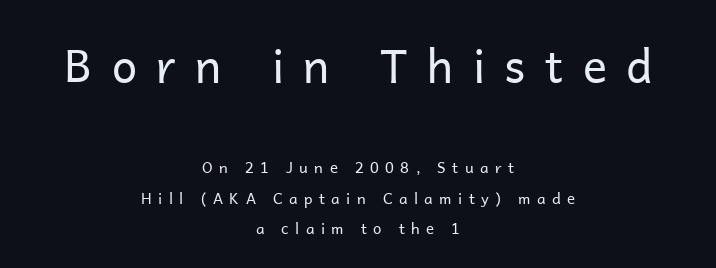
The image shows 45 px regular-weight sans-serif type, upright; set centered, loose line spacing (2.03x), unusually wide letter spacing (+0.43 em), not underlined; the first (top) block is 3.0x larger; low stroke contrast and a medium x-height.
